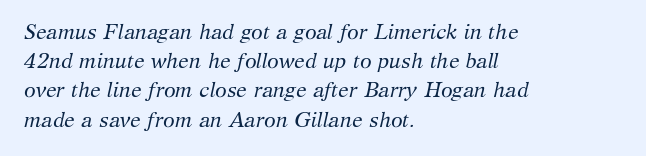
The image shows 21 px text type, italic (leaning right); set left-aligned, normal line spacing (1.39x), normal letter spacing, not underlined.
